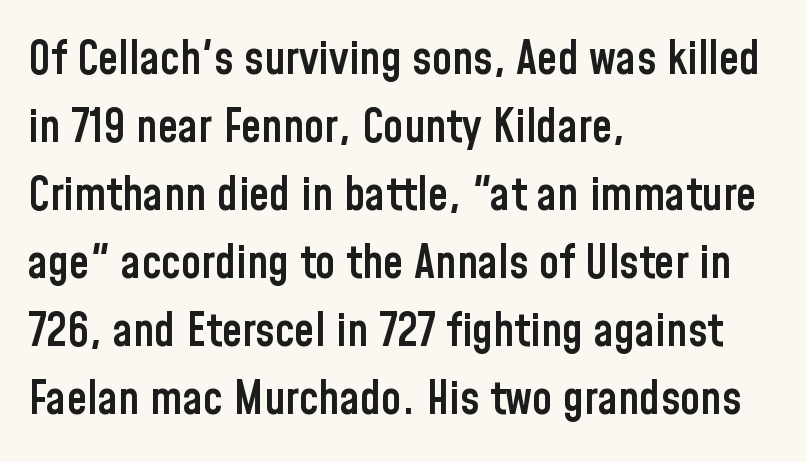
{"serif": "no", "italic": "no", "bold": "semi", "weight": "semibold", "width": "condensed", "stroke_contrast": "low", "x_height": "medium", "monospaced": "no", "underline": "no", "align": "left", "line_spacing": "normal", "line_spacing_ratio": 1.48, "letter_spacing": "normal", "letter_spacing_em": 0.0, "glyph_px": 46}
